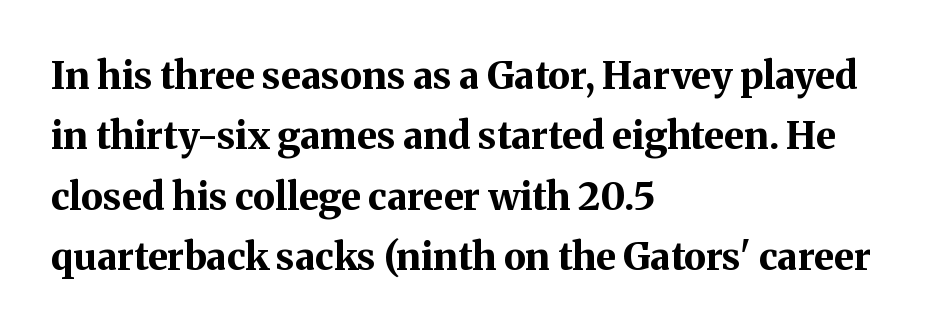
Proportional: the letters do not fall into vertical columns. Does extra space separate the letters? No, they use regular spacing. The paragraph has a hard left edge and a soft right edge. Caption: bold face, heavy strokes.
